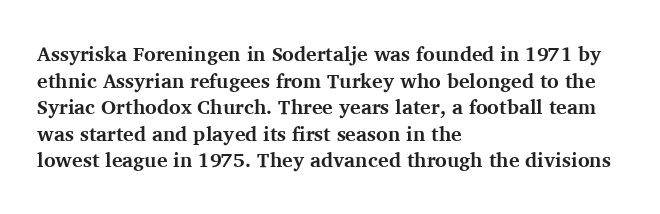
{"italic": "no", "bold": "yes", "underline": "no", "align": "left", "line_spacing": "normal", "line_spacing_ratio": 1.33, "letter_spacing": "normal", "letter_spacing_em": 0.0, "glyph_px": 20}
